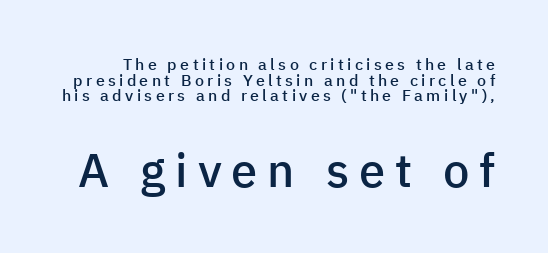
{"serif": "no", "italic": "no", "bold": "semi", "weight": "semibold", "width": "normal", "stroke_contrast": "low", "x_height": "medium", "monospaced": "no", "underline": "no", "line_spacing": "tight", "line_spacing_ratio": 0.98, "letter_spacing": "wide", "letter_spacing_em": 0.21, "larger_block": "second", "size_ratio": 2.94, "glyph_px": 47}
